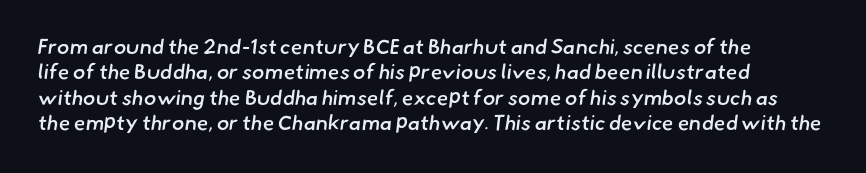
The image shows 21 px text type; set left-aligned, line spacing 1.21x, normal letter spacing, not underlined.
